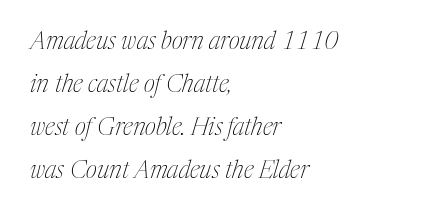
Q: Is the text bold? A: No.
Q: Is the text italic (slanted)? A: Yes, it leans right by about 17 degrees.
Q: Is the text underlined? A: No.
Q: How is the paragraph aligned? A: Left-aligned.
Q: Is the spacing between letters normal or unusually wide? A: Normal.
